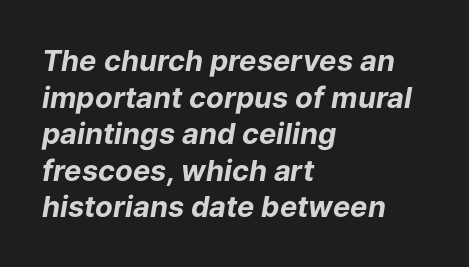
Default kerning and tracking; the words read as compact shapes. The paragraph has a hard left edge and a soft right edge. Slant detected: the letters are inclined. Check under the words: just untouched page.
